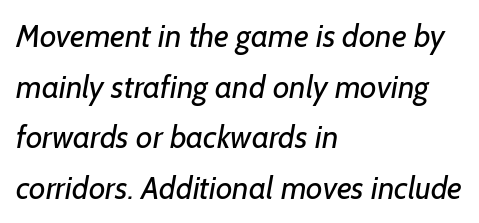
{"serif": "no", "bold": "no", "weight": "regular", "width": "normal", "stroke_contrast": "low", "x_height": "medium", "monospaced": "no", "underline": "no", "align": "left", "line_spacing": "normal", "line_spacing_ratio": 1.58, "letter_spacing": "normal", "letter_spacing_em": 0.0, "glyph_px": 32}
